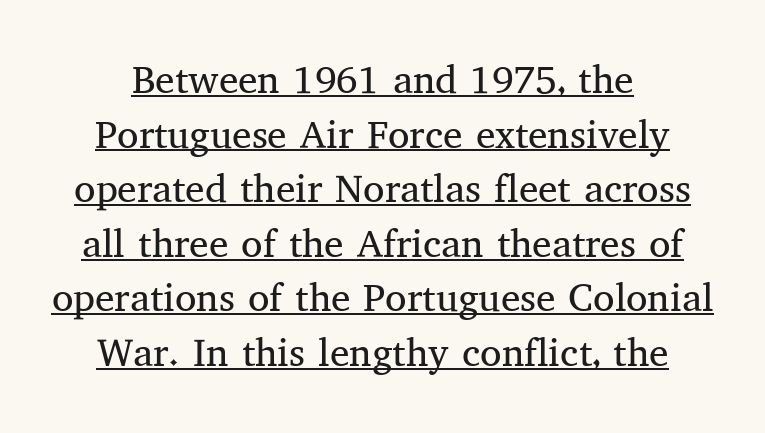
{"serif": "yes", "italic": "no", "bold": "no", "weight": "regular", "width": "normal", "stroke_contrast": "medium", "x_height": "medium", "monospaced": "no", "underline": "yes", "line_spacing": "normal", "line_spacing_ratio": 1.4, "letter_spacing": "normal", "letter_spacing_em": 0.0, "glyph_px": 39}
